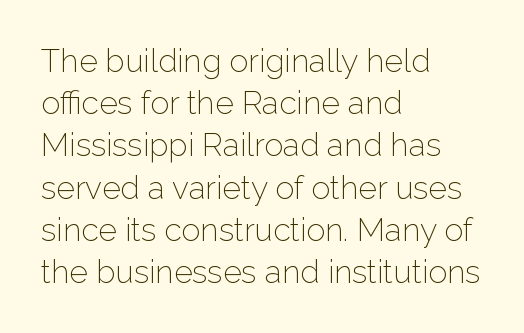
The image shows 32 px light sans-serif type, upright; set left-aligned, normal line spacing (1.32x), normal letter spacing, not underlined; low stroke contrast and a medium x-height.
